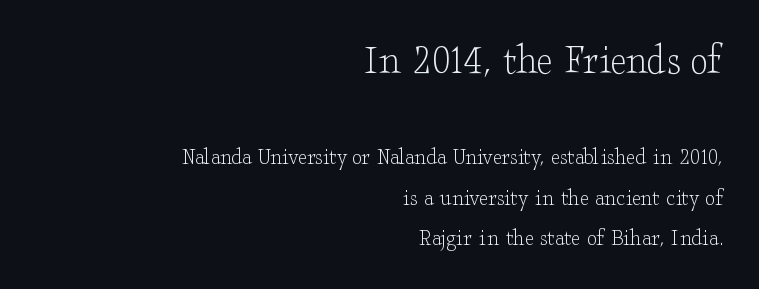
In this sample the first text group is rendered at the bigger scale. The lines sit at an ordinary, default distance from one another. Here the glyphs are tracked normally, forming tight word shapes. These lines are rendered in a variable-pitch font.
